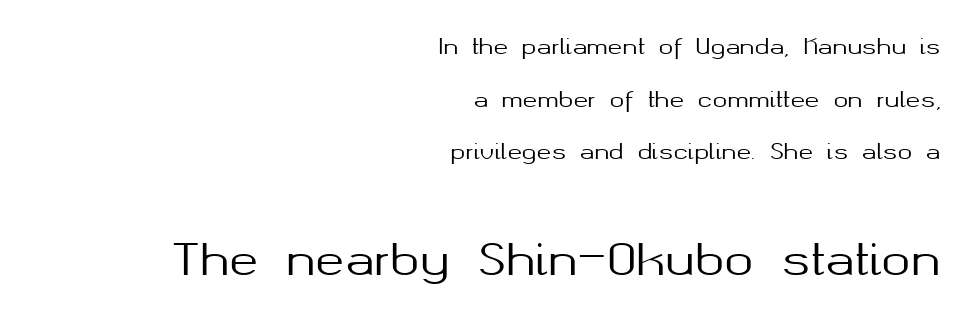
Descenders are the only things crossing below the line. Characters follow at the spacing the type designer built in. Stroke terminals: plain, sans-serif. These two chunks differ in scale, with the bottom chunk taking the larger measure. The paragraph has a hard right edge and a soft left edge.
